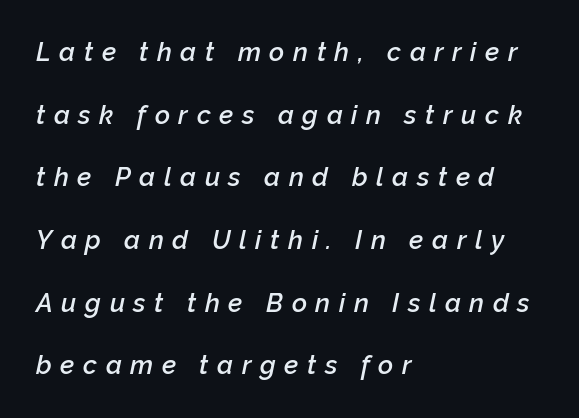
Q: Is the text bold? A: Semi-bold.
Q: Is the text italic (slanted)? A: Yes, it leans right by about 12 degrees.
Q: Is the text underlined? A: No.
Q: How is the paragraph aligned? A: Left-aligned.
Q: Is the spacing between letters normal or unusually wide? A: Unusually wide.
Q: Is the spacing between lines tight, normal or loose? A: Loose.
